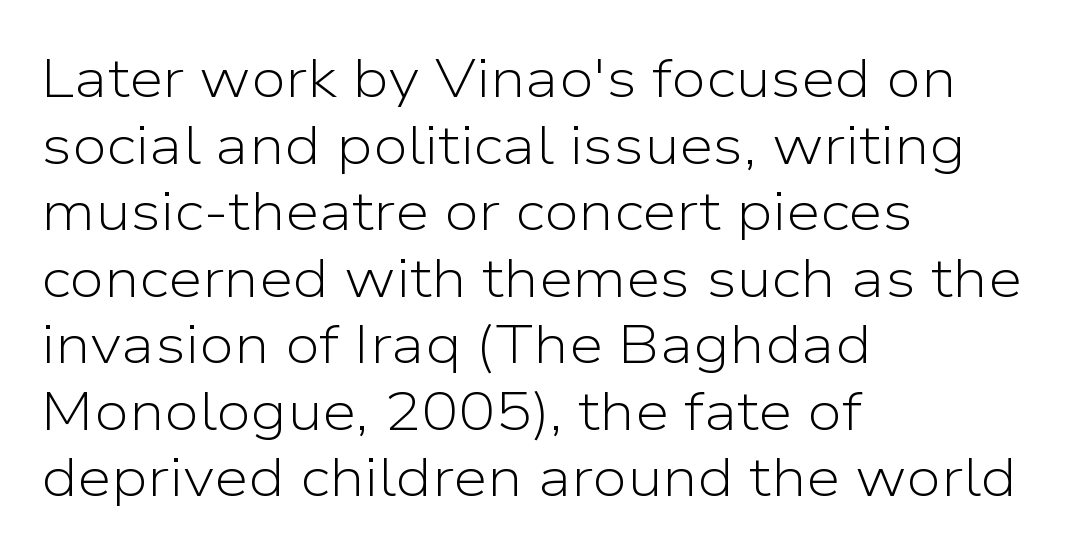
{"serif": "no", "italic": "no", "bold": "no", "weight": "light", "width": "normal", "stroke_contrast": "low", "x_height": "medium", "monospaced": "no", "underline": "no", "align": "left", "line_spacing_ratio": 1.21, "letter_spacing": "normal", "letter_spacing_em": 0.0, "glyph_px": 55}
